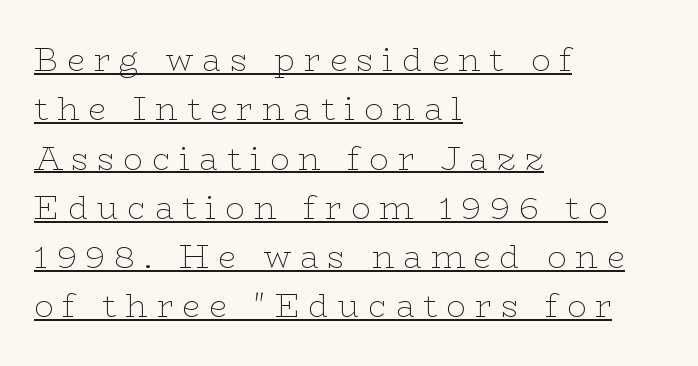
Little horizontal feet cap the strokes, marking this as serif type. The letters stand upright; this is a roman face. On a weight scale, this lands at 450 or below. These lines are rendered in a variable-pitch font.
